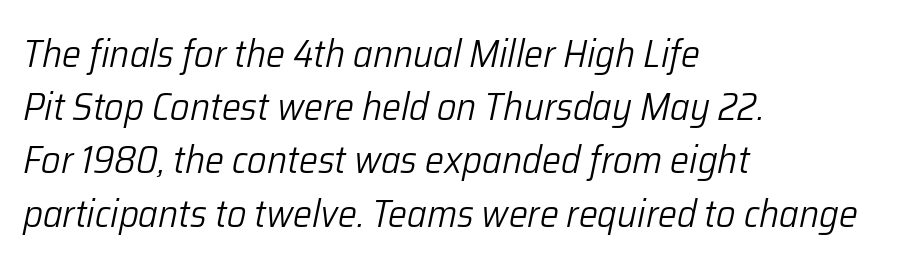
These lines are rendered in a variable-pitch font. A student would call this left alignment; a typographer would say flush left, rag right. Ink coverage per letter is moderate at most. Yep, that's italic — everything's leaning.
